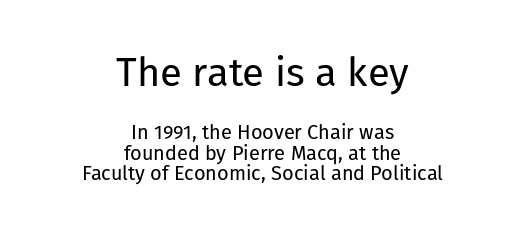
{"serif": "no", "italic": "no", "bold": "no", "weight": "regular", "width": "normal", "stroke_contrast": "low", "x_height": "medium", "monospaced": "no", "underline": "no", "align": "center", "line_spacing": "tight", "line_spacing_ratio": 1.01, "letter_spacing": "normal", "letter_spacing_em": 0.0, "larger_block": "first", "size_ratio": 2.0, "glyph_px": 40}
